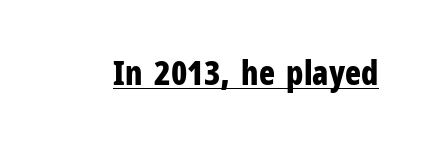
The letters stand straight up with perfectly vertical stems. The horizontal fit of the characters is conventional and even. This is sans-serif lettering, the kind often seen on screens and signage. You can see a thin bar hugging the bottom of the glyphs.
